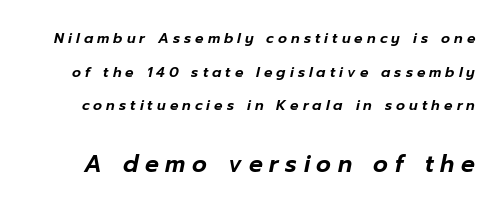
The image shows 23 px text type, italic (leaning right); set loose line spacing (2.4x), unusually wide letter spacing (+0.29 em), not underlined; the second (bottom) block is 1.64x larger.
